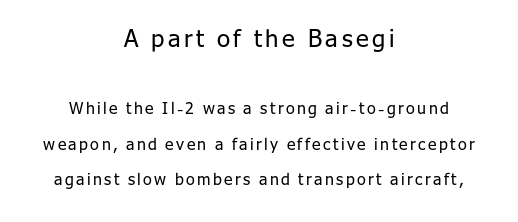
Only glyphs here, with clear space below each row. Neither beginnings nor endings align; midpoints do. Letters have the restrained weight of plain body copy at most. Vertically, the passage feels expansive, rows floating well apart. Top chunk: large. Bottom chunk: small. It's the straight-up-and-down kind of type.
